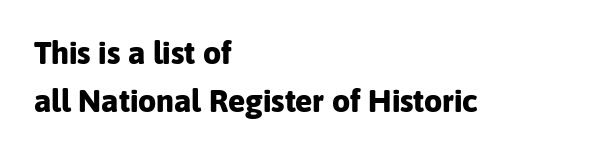
{"serif": "no", "italic": "no", "bold": "yes", "weight": "bold", "width": "normal", "stroke_contrast": "low", "x_height": "medium", "monospaced": "no", "underline": "no", "align": "left", "line_spacing": "normal", "line_spacing_ratio": 1.49, "letter_spacing": "normal", "letter_spacing_em": 0.0, "glyph_px": 32}
